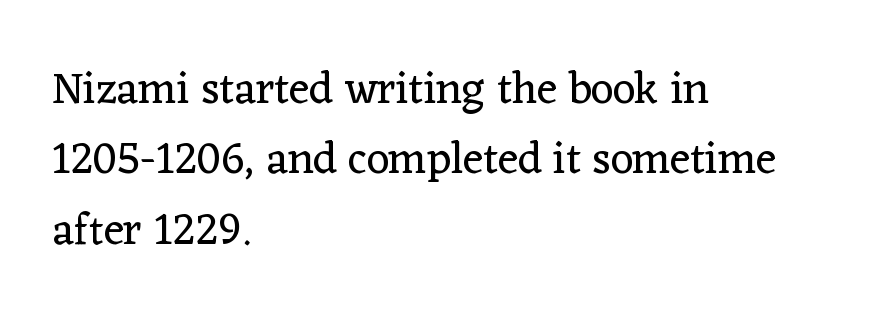
The image shows 44 px regular-weight serif type, upright; set left-aligned, normal line spacing (1.6x), normal letter spacing, not underlined; low stroke contrast and a medium x-height.
